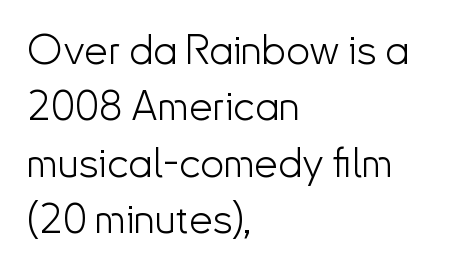
Q: Is the text bold? A: No.
Q: Is the text italic (slanted)? A: No, it is upright.
Q: Is the typeface a serif or a sans-serif typeface? A: Sans-serif.
Q: Is the text underlined? A: No.
Q: How is the paragraph aligned? A: Left-aligned.
Q: Is the spacing between letters normal or unusually wide? A: Normal.
Q: Is the spacing between lines tight, normal or loose? A: Normal.
Q: Width (condensed, normal, or wide)? A: Normal.
Q: Stroke contrast? A: Low.
Q: x-height? A: Small.
Q: Monospaced? A: No.
